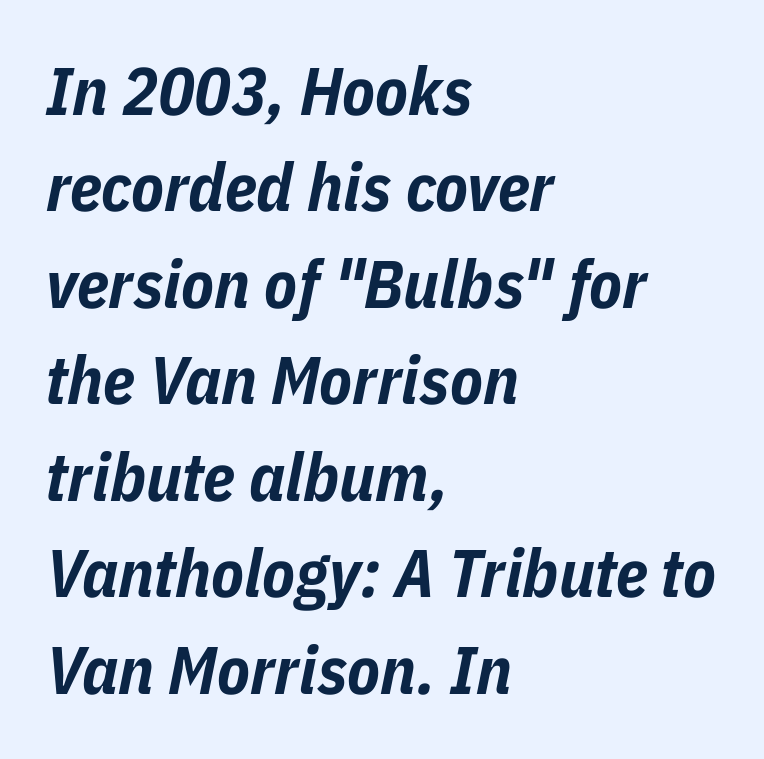
Q: Is the text bold? A: Yes.
Q: Is the text italic (slanted)? A: Yes, it leans right by about 11 degrees.
Q: Is the text underlined? A: No.
Q: How is the paragraph aligned? A: Left-aligned.
Q: Is the spacing between letters normal or unusually wide? A: Normal.
Q: Is the spacing between lines tight, normal or loose? A: Normal.
Q: Width (condensed, normal, or wide)? A: Condensed.
Q: Stroke contrast? A: Low.
Q: x-height? A: Medium.
Q: Monospaced? A: No.
